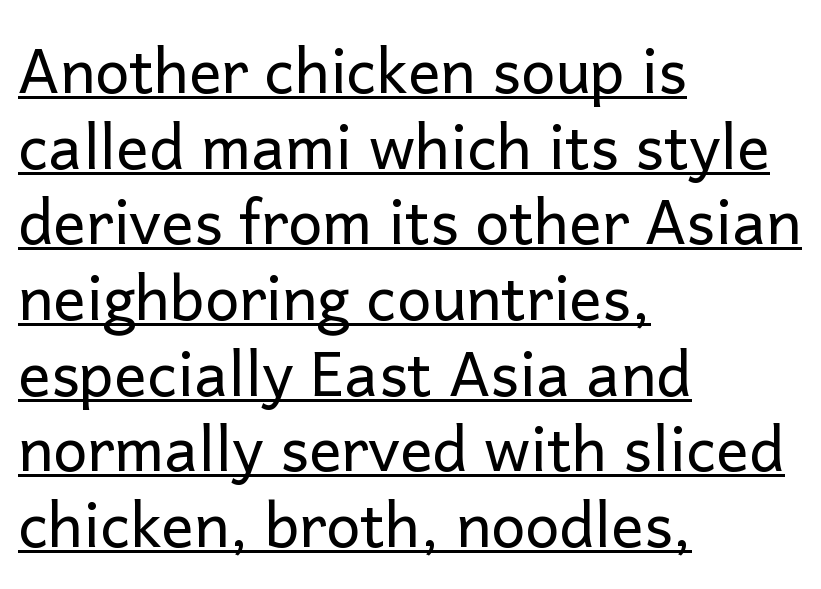
{"serif": "no", "italic": "no", "bold": "no", "weight": "regular", "width": "normal", "stroke_contrast": "low", "x_height": "medium", "monospaced": "no", "underline": "yes", "align": "left", "line_spacing_ratio": 1.24, "letter_spacing": "normal", "letter_spacing_em": 0.0, "glyph_px": 61}
